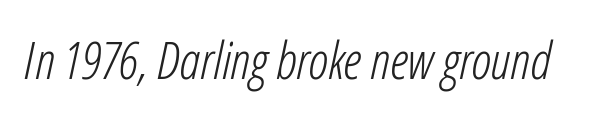
{"italic": "yes", "lean": "right", "slant_degrees": 12, "bold": "no", "weight": "light", "width": "condensed", "stroke_contrast": "low", "x_height": "medium", "monospaced": "no", "underline": "no", "letter_spacing": "normal", "letter_spacing_em": 0.0, "glyph_px": 52}
